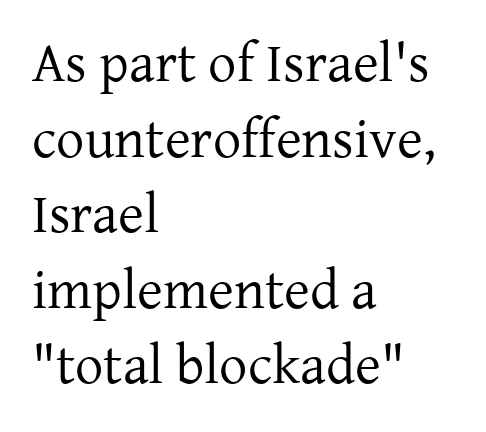
The axis of the letterforms is exactly vertical. Character widths vary here, with narrow letters taking less room than wide ones. Weight: in the light-to-regular range. Quick note: interline space is typical.
